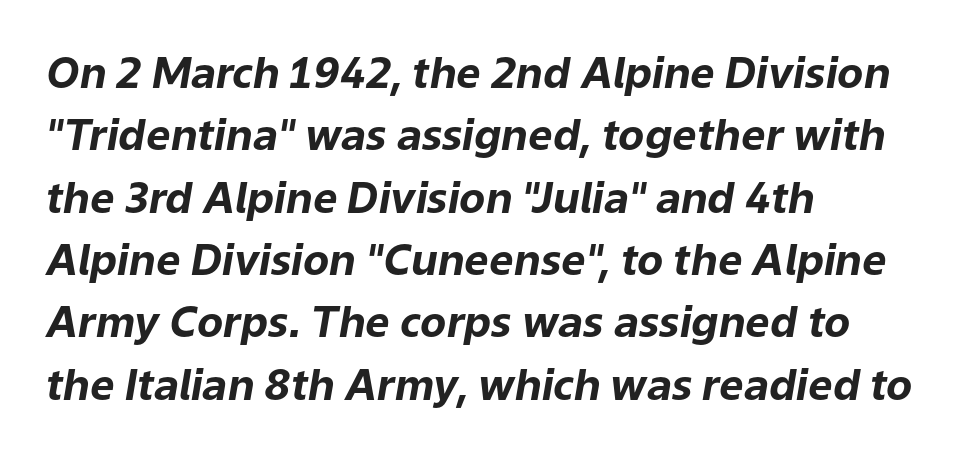
Q: Is the text bold? A: Yes.
Q: Is the text italic (slanted)? A: Yes, it leans right by about 9 degrees.
Q: Is the text underlined? A: No.
Q: How is the paragraph aligned? A: Left-aligned.
Q: Is the spacing between letters normal or unusually wide? A: Normal.
Q: Is the spacing between lines tight, normal or loose? A: Normal.
Q: Width (condensed, normal, or wide)? A: Normal.
Q: Stroke contrast? A: Low.
Q: x-height? A: Medium.
Q: Monospaced? A: No.
